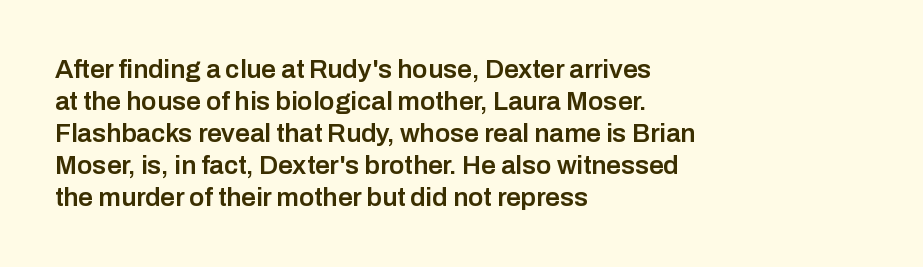
Each row of text sits above clean, open space. In CSS terms this would be text-align: left. Is the type bold? Partly — it's a semibold, heavier than regular but not fully bold. The font's upright variant was chosen for this text. Nothing unusual about the tracking: characters are spaced as the font intends.
